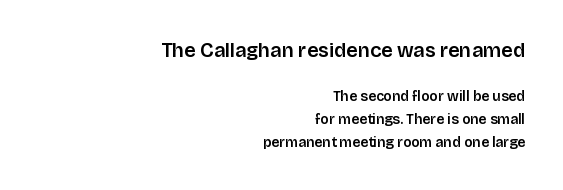
Leading: standard. Every character sits straight up, as roman type does. This rendering leaves character spacing at its baseline value. Of the two passages, the one on top uses the larger point size. Descenders are the only things crossing below the line.
